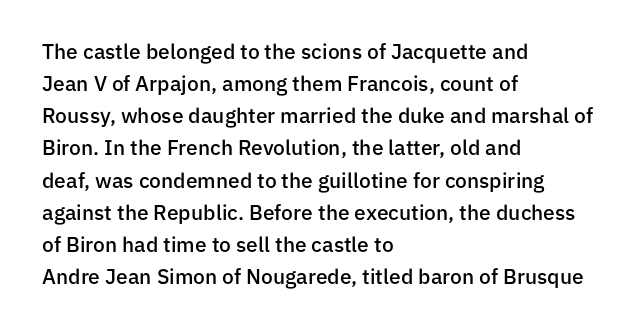
{"italic": "no", "bold": "semi", "underline": "no", "align": "left", "line_spacing": "normal", "line_spacing_ratio": 1.53, "letter_spacing": "normal", "letter_spacing_em": 0.0, "glyph_px": 21}
